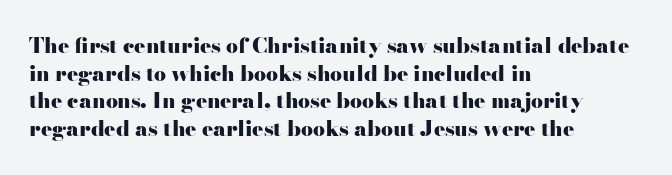
It's the straight-up-and-down kind of type. The words here are not underlined. Summary of vertical rhythm: regular, with standard interline spacing. Alignment: flush left. The rendering keeps characters at their native spacing.
